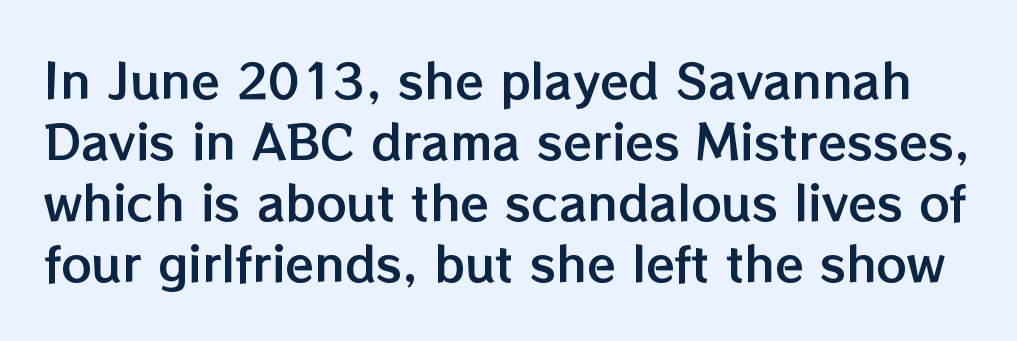
Q: Is the text italic (slanted)? A: No, it is upright.
Q: Is the text underlined? A: No.
Q: Is the spacing between letters normal or unusually wide? A: Normal.
Q: Is the spacing between lines tight, normal or loose? A: Normal.
Q: Width (condensed, normal, or wide)? A: Normal.
Q: Stroke contrast? A: Low.
Q: x-height? A: Medium.
Q: Monospaced? A: No.
